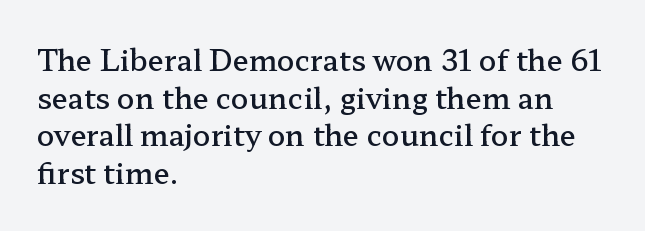
{"serif": "yes", "italic": "no", "bold": "semi", "weight": "semibold", "width": "wide", "stroke_contrast": "low", "x_height": "medium", "monospaced": "no", "underline": "no", "align": "left", "line_spacing": "normal", "line_spacing_ratio": 1.3, "letter_spacing": "normal", "letter_spacing_em": 0.0, "glyph_px": 29}
